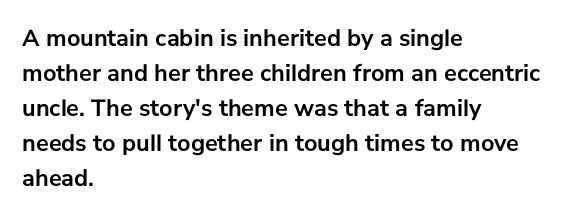
The image shows 24 px bold type, upright; set left-aligned, normal line spacing (1.46x), normal letter spacing, not underlined.
